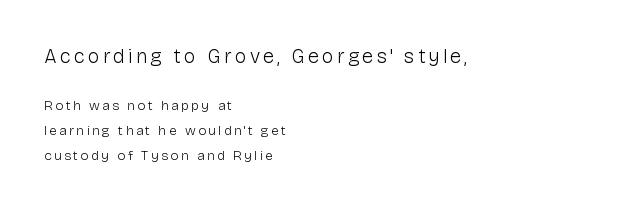
{"italic": "no", "bold": "no", "underline": "no", "align": "left", "line_spacing_ratio": 1.8, "larger_block": "first", "size_ratio": 1.43, "glyph_px": 20}
